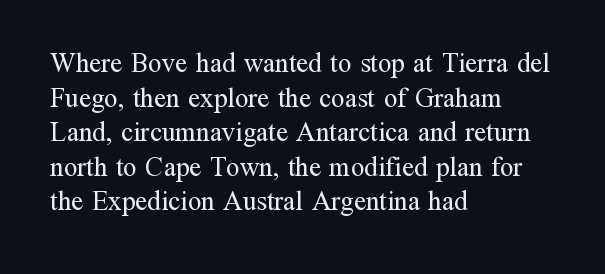
{"italic": "no", "bold": "no", "underline": "no", "align": "left", "line_spacing": "normal", "line_spacing_ratio": 1.28, "letter_spacing": "normal", "letter_spacing_em": 0.0, "glyph_px": 27}
